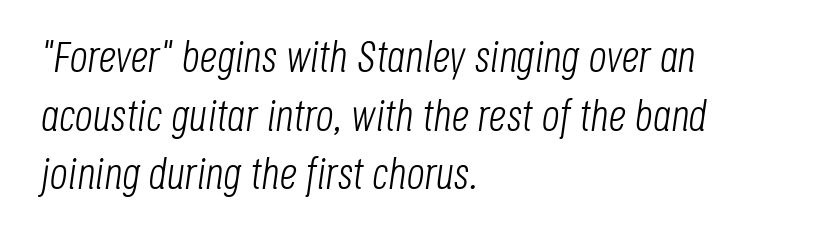
Each letter keeps its own natural width here, so spacing adapts to shape. Only glyphs here, with clear space below each row. Summary of weight: not heavy and not bold. This sample is left-justified, so line endings fall wherever the words run out. The leading is moderate, giving the passage an even texture. Style check: oblique.
